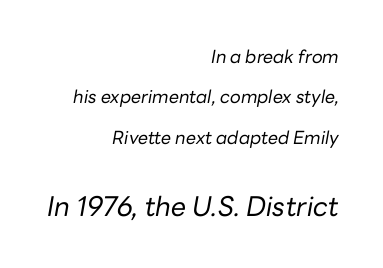
{"italic": "yes", "lean": "right", "slant_degrees": 10, "bold": "no", "underline": "no", "align": "right", "line_spacing": "loose", "line_spacing_ratio": 2.24, "letter_spacing": "normal", "letter_spacing_em": 0.0, "larger_block": "second", "size_ratio": 1.5, "glyph_px": 27}
